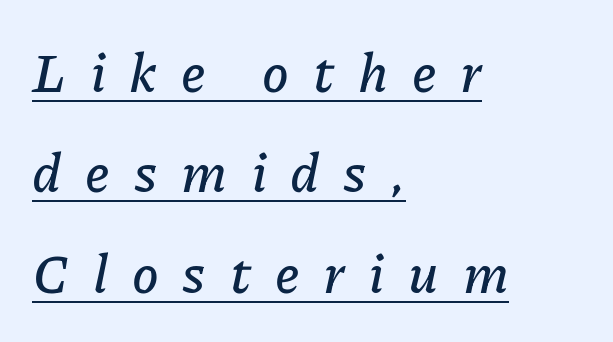
This rendering features underlined lettering. Short and long lines alike share a common starting point at left. Substantial extra tracking has been applied to these lines. Style check: oblique. The face used here is proportionally spaced, like ordinary book or web type.
